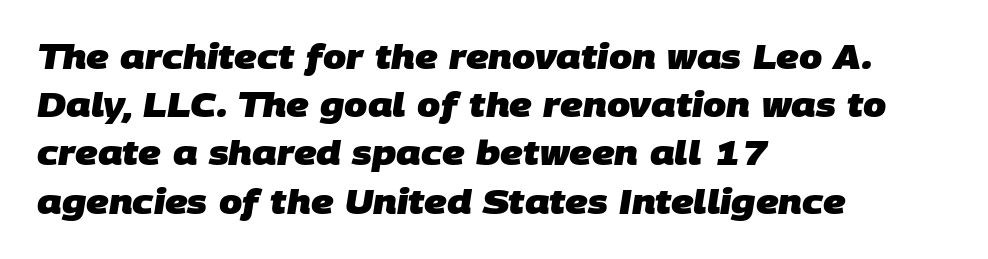
The image shows 33 px heavy sans-serif type; set left-aligned, normal line spacing (1.46x), normal letter spacing, not underlined; low stroke contrast and a large x-height.
